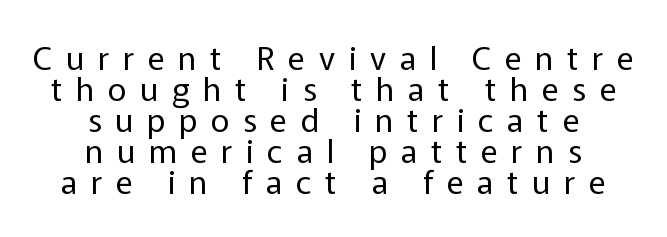
{"serif": "no", "italic": "no", "bold": "no", "weight": "regular", "width": "normal", "stroke_contrast": "low", "x_height": "medium", "monospaced": "no", "underline": "no", "align": "center", "line_spacing": "tight", "line_spacing_ratio": 0.97, "letter_spacing": "wide", "letter_spacing_em": 0.43, "glyph_px": 32}
